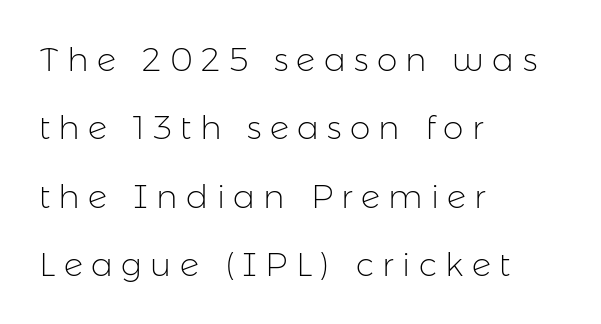
Inter-character spacing is expanded well beyond the font's built-in metrics. The typeface has the unassuming heft of standard copy or less. Every character sits straight up, as roman type does. Spacing verdict: proportional, widths tailored to each character. Widely set lines give the paragraph a tall, airy silhouette.
